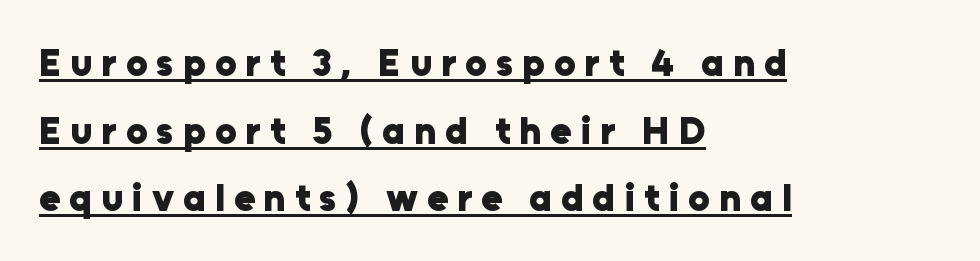
You could not count columns in this text — the font is proportionally spaced. The letters stand straight up with perfectly vertical stems. This rendering widens character spacing well past its baseline value. Like a heading marked for emphasis, these lines bear an underscore. Does the weight exceed regular? Yes, all the way to bold. The font family rendered here belongs to the sans-serif group.
